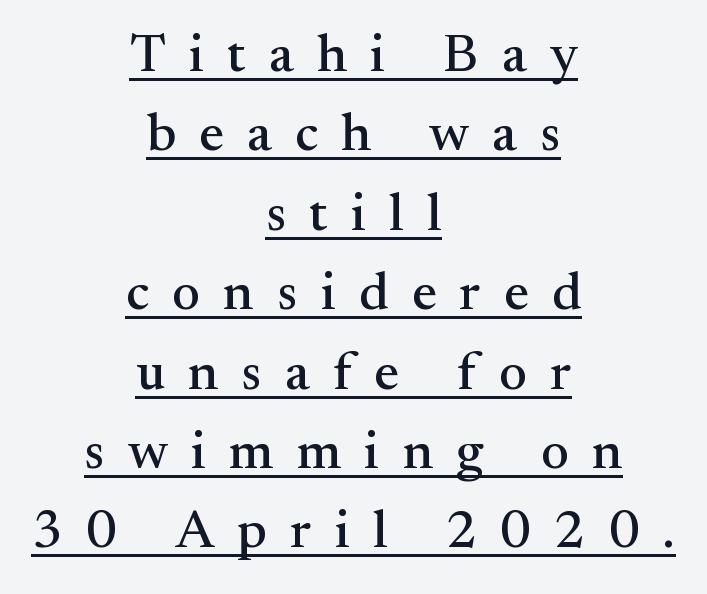
Q: Is the text italic (slanted)? A: No, it is upright.
Q: Is the typeface a serif or a sans-serif typeface? A: Serif.
Q: Is the text underlined? A: Yes.
Q: How is the paragraph aligned? A: Centered.
Q: Is the spacing between letters normal or unusually wide? A: Unusually wide.
Q: Is the spacing between lines tight, normal or loose? A: Normal.
Q: Width (condensed, normal, or wide)? A: Normal.
Q: Stroke contrast? A: Medium.
Q: x-height? A: Small.
Q: Monospaced? A: No.
